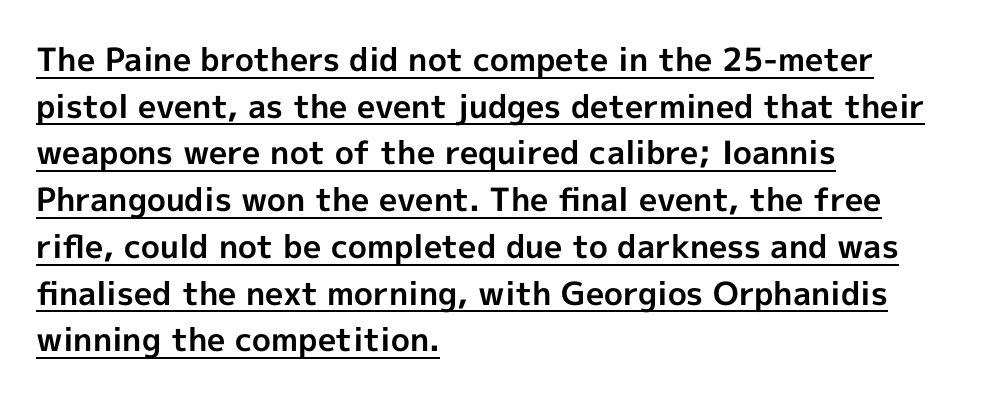
The image shows 32 px bold sans-serif type, upright; set left-aligned, normal line spacing (1.46x), normal letter spacing, underlined; a medium x-height.
